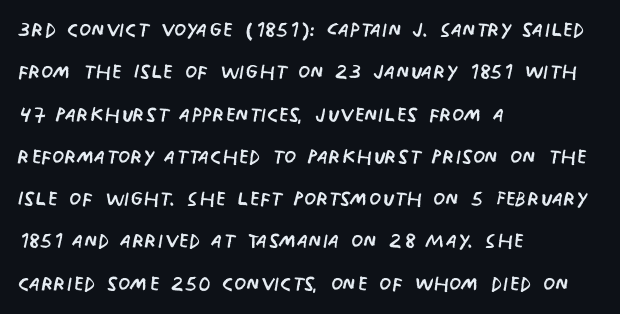
Descender tails drop into unmarked territory. A typesetter would call this zero additional tracking. Regular leading. Casual observation: everything's shoved over to the left. The strokes are not fattened; the text isn't bold.
